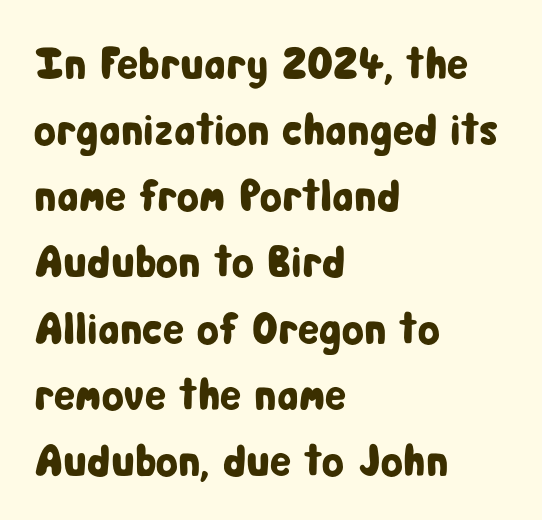
The image shows 45 px condensed sans-serif type, upright; set left-aligned, normal line spacing (1.47x), normal letter spacing, not underlined; low stroke contrast and a medium x-height.
